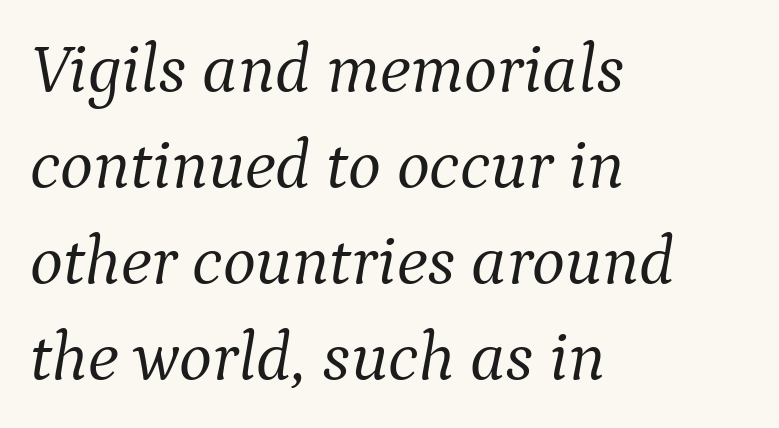
Summary of weight: not heavy and not bold. Nobody touched the tracking dial on this one. This is serif lettering, the kind often seen in printed books. You could not count columns in this text — the font is proportionally spaced.
